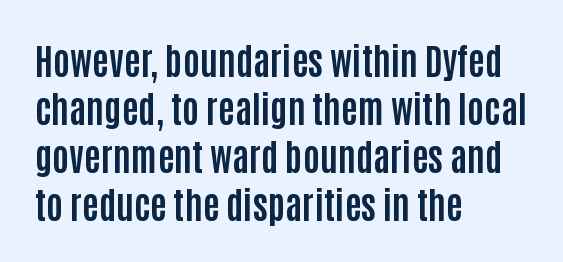
Q: Is the text bold? A: Yes.
Q: Is the text italic (slanted)? A: No, it is upright.
Q: Is the typeface a serif or a sans-serif typeface? A: Sans-serif.
Q: Is the text underlined? A: No.
Q: How is the paragraph aligned? A: Left-aligned.
Q: Is the spacing between letters normal or unusually wide? A: Normal.
Q: Is the spacing between lines tight, normal or loose? A: Normal.
Q: Width (condensed, normal, or wide)? A: Condensed.
Q: Stroke contrast? A: Low.
Q: x-height? A: Large.
Q: Monospaced? A: No.
